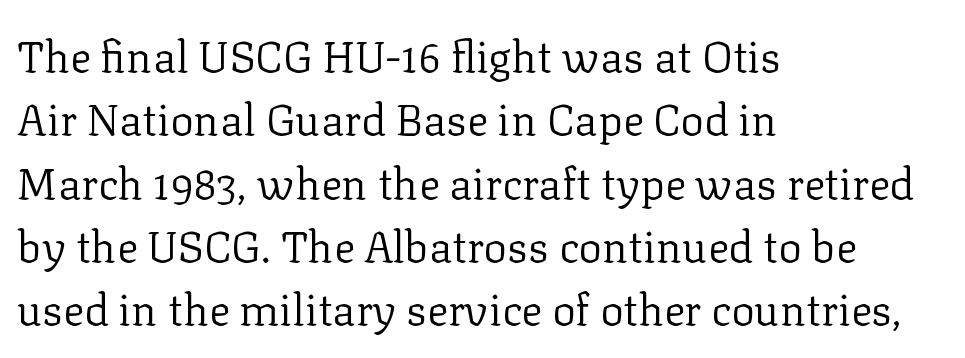
Looks like regular typesetting: each glyph gets only the width it needs. The paragraph shown leans on its left margin. The passage shown is not bold in any degree. The space beneath each line is pristine and unruled.
